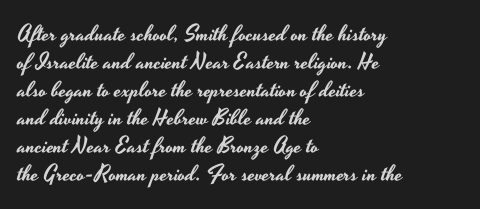
Q: Is the text italic (slanted)? A: Yes.
Q: Is the text underlined? A: No.
Q: How is the paragraph aligned? A: Left-aligned.
Q: Is the spacing between letters normal or unusually wide? A: Normal.
Q: Is the spacing between lines tight, normal or loose? A: Normal.
